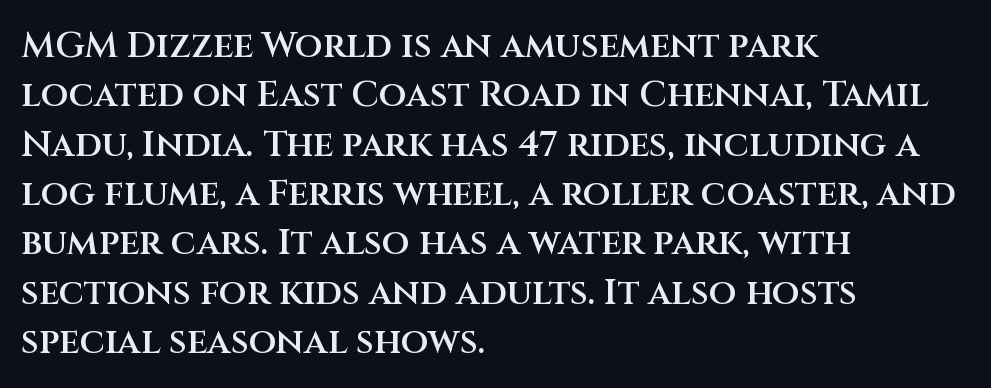
{"serif": "no", "italic": "no", "bold": "semi", "weight": "semibold", "width": "normal", "stroke_contrast": "medium", "x_height": "large", "monospaced": "no", "underline": "no", "align": "left", "line_spacing": "normal", "line_spacing_ratio": 1.37, "letter_spacing": "normal", "letter_spacing_em": 0.0, "glyph_px": 36}
